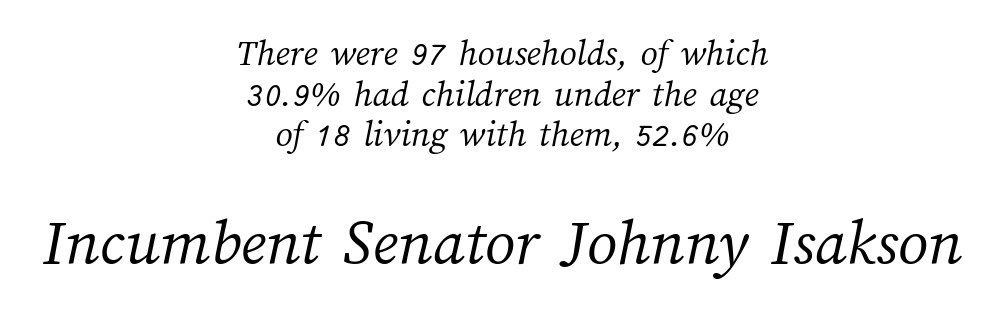
{"bold": "no", "weight": "light", "width": "normal", "stroke_contrast": "medium", "x_height": "medium", "monospaced": "no", "underline": "no", "align": "center", "line_spacing": "tight", "line_spacing_ratio": 1.07, "letter_spacing": "normal", "letter_spacing_em": 0.0, "larger_block": "second", "size_ratio": 1.76, "glyph_px": 67}
